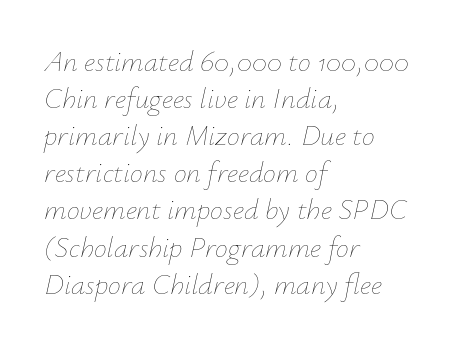
Here the designer chose a conventional face with non-uniform glyph widths. This sample uses an oblique cut, with every glyph tilted off the vertical. Think standard paragraph weight, or any step lighter than that. These lines sit exactly where default settings would place them. These lines keep a tight, regular rhythm from letter to letter.
